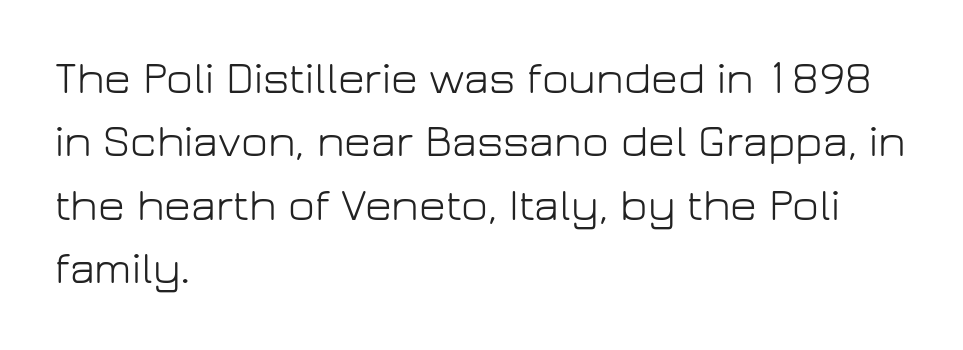
The face used here is a sans, in the tradition of grotesques and geometrics. Vertical strokes here are truly vertical. Is this a fixed-width face? No — the glyphs have proportional, varying widths. Here the glyphs are tracked normally, forming tight word shapes. Baseline-to-baseline distance is the conventional proportion of letter height.
